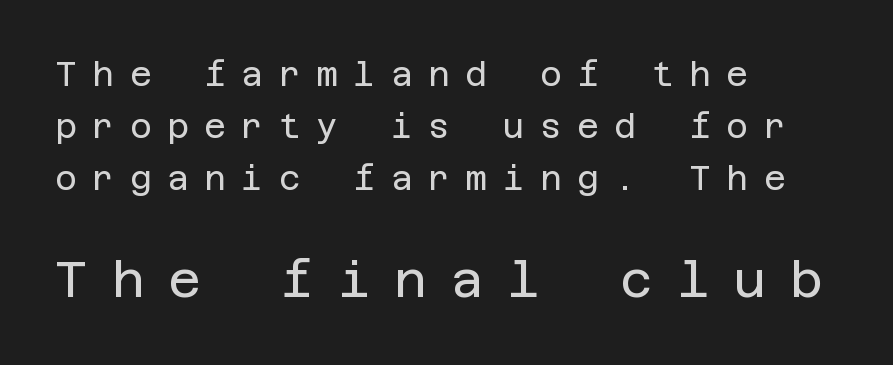
Q: Is the text bold? A: No.
Q: Is the text italic (slanted)? A: No, it is upright.
Q: Is the typeface a serif or a sans-serif typeface? A: Sans-serif.
Q: Is the text underlined? A: No.
Q: How is the paragraph aligned? A: Left-aligned.
Q: Is the spacing between letters normal or unusually wide? A: Unusually wide.
Q: Is the spacing between lines tight, normal or loose? A: Normal.
Q: Which block of text is set in a larger size, the first (top) or the second (bottom)? A: The second (bottom) one.
Q: Width (condensed, normal, or wide)? A: Normal.
Q: Stroke contrast? A: Low.
Q: x-height? A: Large.
